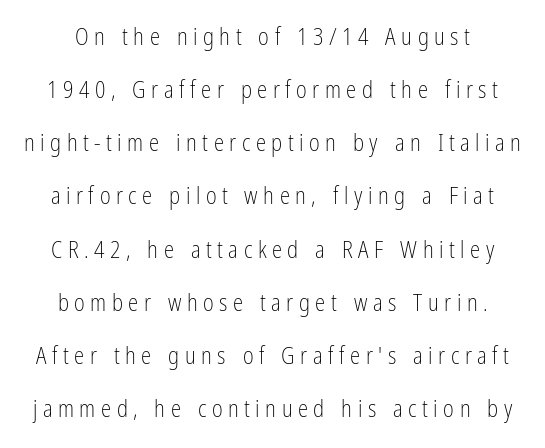
Q: Is the text bold? A: No.
Q: Is the text italic (slanted)? A: No, it is upright.
Q: Is the text underlined? A: No.
Q: Is the spacing between letters normal or unusually wide? A: Unusually wide.
Q: Is the spacing between lines tight, normal or loose? A: Loose.
